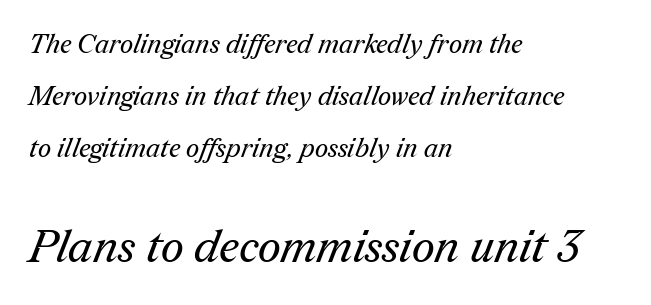
The image shows 45 px regular-weight serif type; set left-aligned, loose line spacing (2.0x), normal letter spacing, not underlined; the second (bottom) block is 1.73x larger; medium stroke contrast and a medium x-height.
